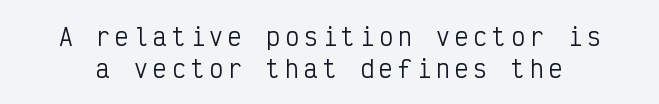
No chunkiness to these letters — they're not bold. If you drew a line through each stem, it would be perfectly vertical. Unmarked baselines from the first word to the last. The leading is moderate, giving the passage an even texture. The face used here is rendered with a markedly widened letterfit.
